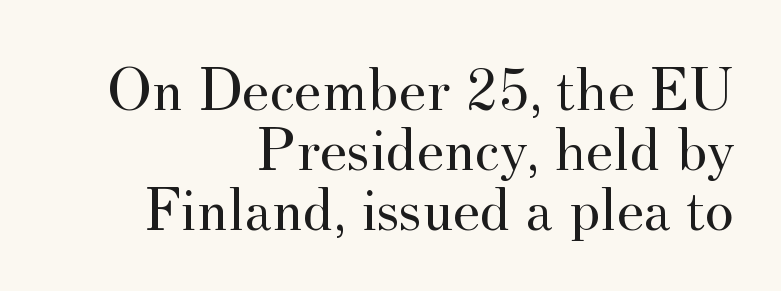
The image shows 62 px regular-weight serif type, upright; set right-aligned, tight line spacing (0.97x), normal letter spacing, not underlined; medium stroke contrast and a small x-height.
